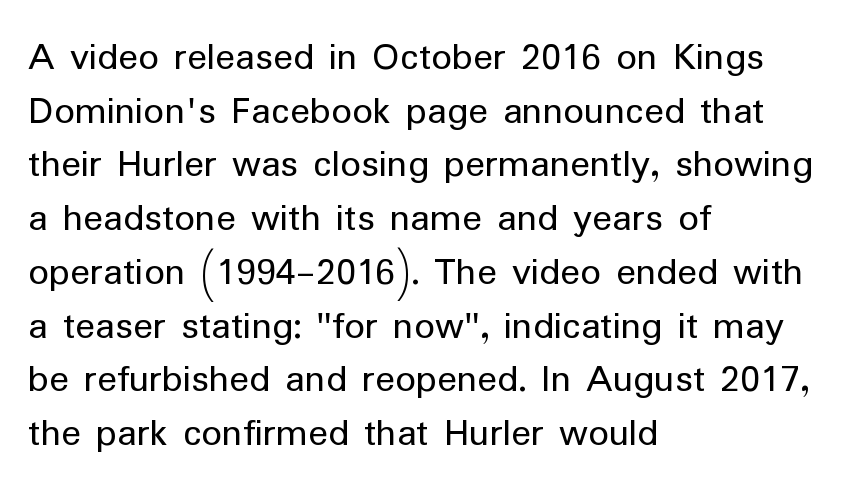
{"serif": "no", "italic": "no", "bold": "no", "weight": "regular", "width": "normal", "stroke_contrast": "low", "x_height": "medium", "monospaced": "no", "underline": "no", "align": "left", "line_spacing": "normal", "line_spacing_ratio": 1.31, "letter_spacing": "normal", "letter_spacing_em": 0.0, "glyph_px": 41}
